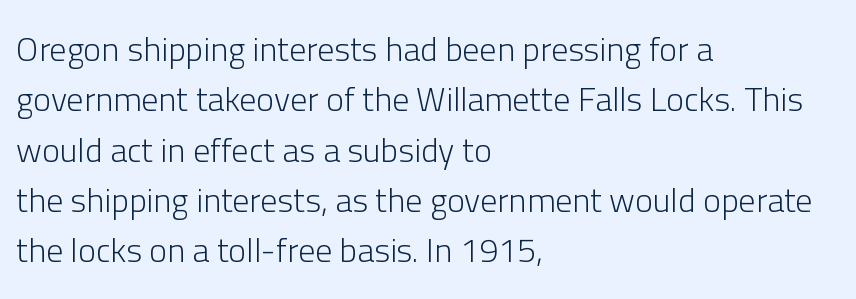
The image shows 34 px light sans-serif type, upright; set left-aligned, normal line spacing (1.48x), normal letter spacing, not underlined; low stroke contrast and a medium x-height.
